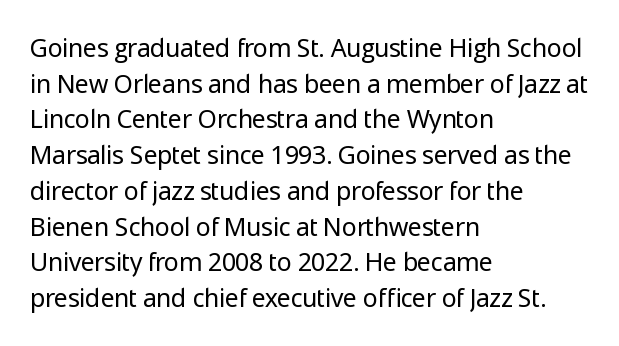
{"italic": "no", "bold": "no", "underline": "no", "align": "left", "line_spacing": "normal", "line_spacing_ratio": 1.43, "letter_spacing": "normal", "letter_spacing_em": 0.0, "glyph_px": 25}
